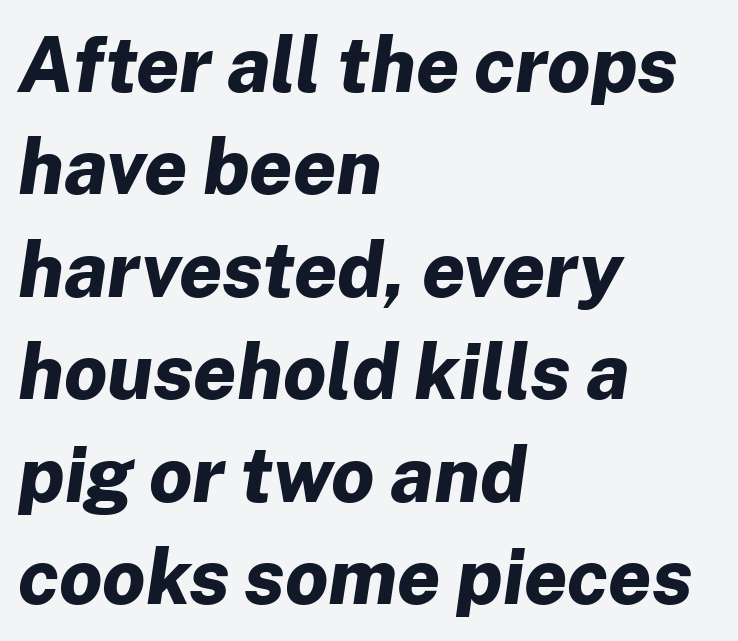
The image shows 77 px bold type, italic (leaning right); set left-aligned, normal line spacing (1.33x), normal letter spacing, not underlined; low stroke contrast and a medium x-height.
